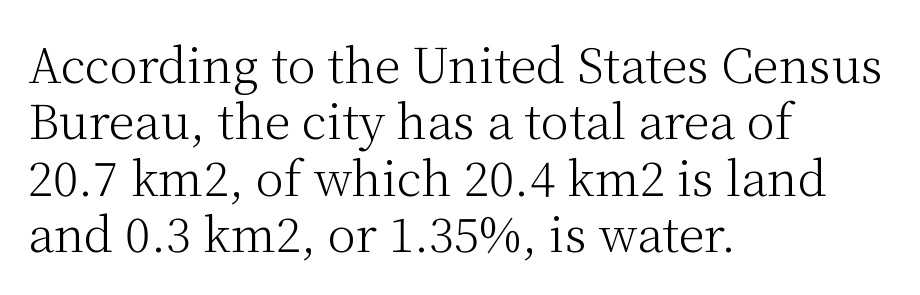
The image shows 47 px light serif type, upright; set left-aligned, line spacing 1.2x, normal letter spacing, not underlined; medium stroke contrast and a medium x-height.
